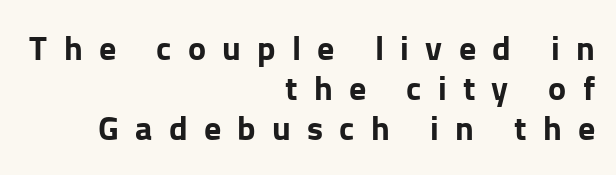
{"serif": "no", "italic": "no", "bold": "yes", "weight": "bold", "width": "normal", "stroke_contrast": "low", "x_height": "medium", "monospaced": "no", "underline": "no", "align": "right", "line_spacing_ratio": 1.17, "letter_spacing": "wide", "letter_spacing_em": 0.48, "glyph_px": 34}
